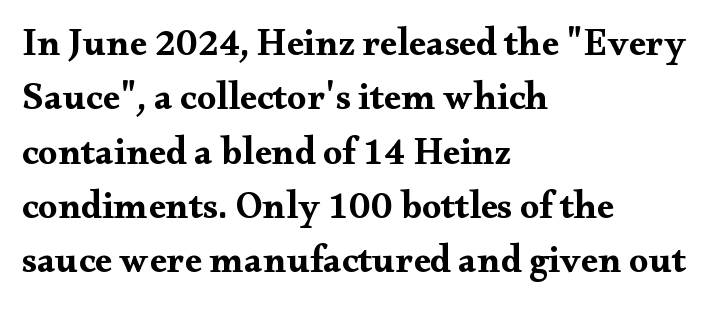
Rendered with straight, roman letterforms. The letterforms sit shoulder to shoulder at normal distance. The letters advance in unequal steps, a hallmark of proportional type. What weight is shown? A full bold with thick strokes. Underline: absent. Successive baselines arrive at the customary interval.
